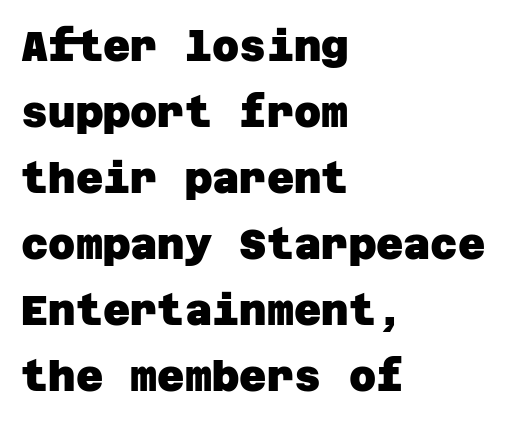
The lines in this sample share a left origin and differ only in where they stop. Strong, thick strokes mark this as bold type. Summary of vertical rhythm: regular, with standard interline spacing. Stroke terminals: plain, sans-serif. Glance below the letters and you will spot only blank space.
